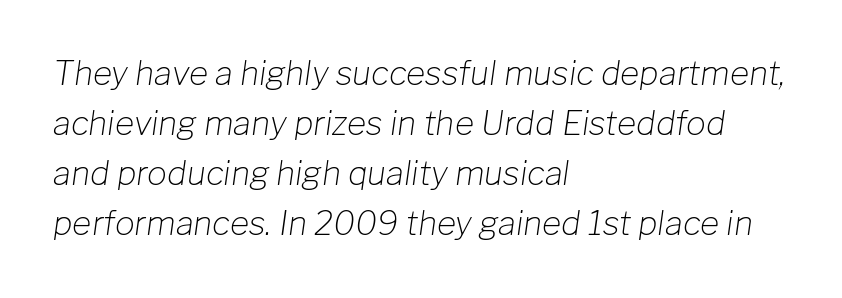
Q: Is the text bold? A: No.
Q: Is the text italic (slanted)? A: Yes, it leans right by about 8 degrees.
Q: Is the text underlined? A: No.
Q: How is the paragraph aligned? A: Left-aligned.
Q: Is the spacing between letters normal or unusually wide? A: Normal.
Q: Is the spacing between lines tight, normal or loose? A: Normal.
Q: Width (condensed, normal, or wide)? A: Normal.
Q: Stroke contrast? A: Low.
Q: x-height? A: Medium.
Q: Monospaced? A: No.
